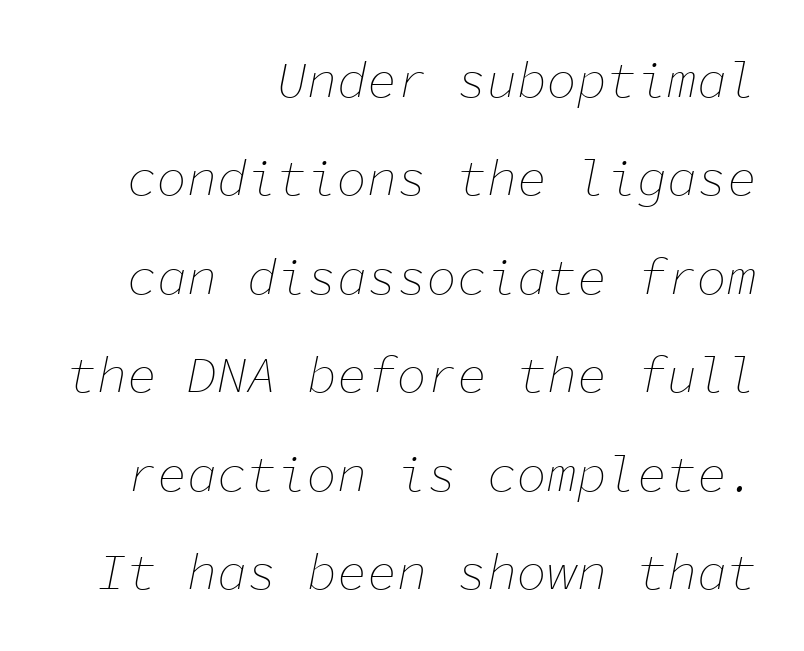
{"italic": "yes", "lean": "right", "slant_degrees": 11, "bold": "no", "weight": "thin", "width": "normal", "stroke_contrast": "low", "x_height": "medium", "monospaced": "yes", "underline": "no", "align": "right", "line_spacing": "loose", "line_spacing_ratio": 1.97, "letter_spacing": "normal", "letter_spacing_em": 0.0, "glyph_px": 50}
